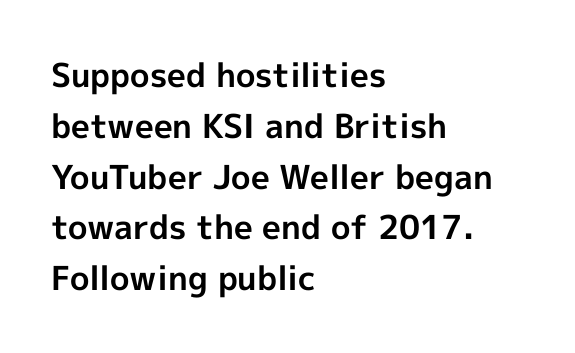
You could not count columns in this text — the font is proportionally spaced. How would I describe the line gaps? Plain and ordinary. A sans-serif font was chosen for this passage. The type sits square on the baseline with zero lean.
